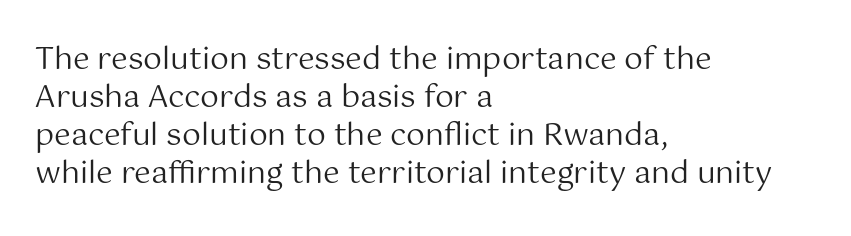
The image shows 30 px regular-weight sans-serif type, upright; set left-aligned, normal line spacing (1.27x), normal letter spacing, not underlined; medium stroke contrast and a medium x-height.
